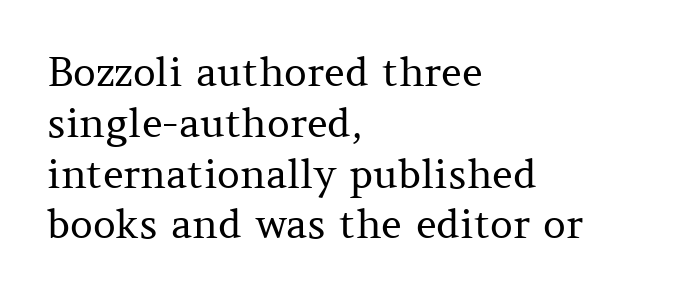
The designer left line spacing at the default. The designer went with a serif here, giving each stem small feet. Compared with a typical body face, this is equally light or lighter still. Reading down the block, your eye returns to a fixed left position each line. Quick note: underline off. The lettering stays uniformly vertical, giving the passage a roman look.
